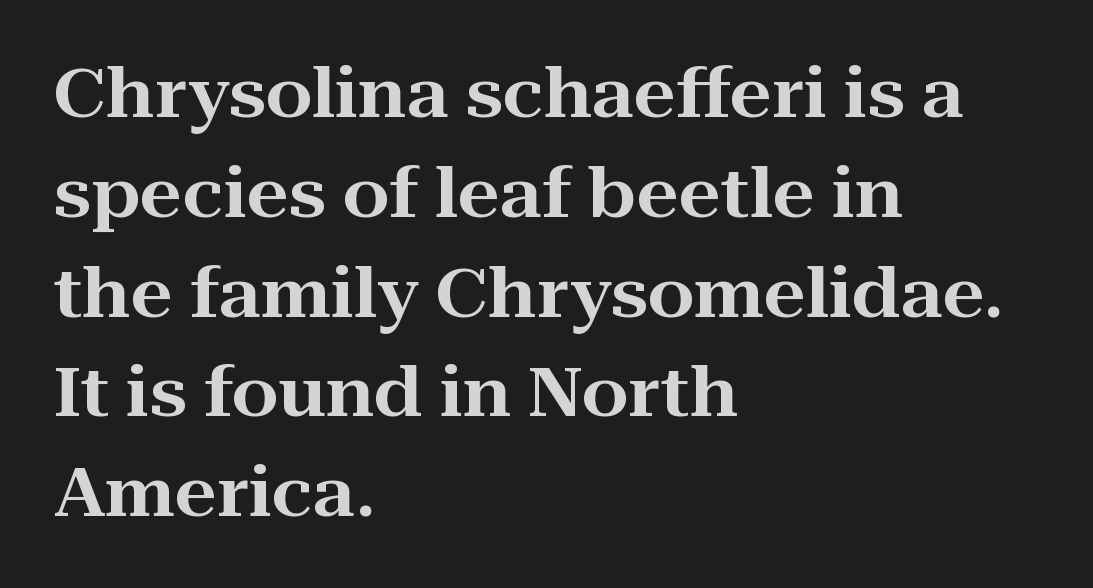
The designer went with a serif here, giving each stem small feet. What's the leading like? Ordinary, nothing unusual. Character widths vary here, with narrow letters taking less room than wide ones. Tracking value appears to be zero — textbook default spacing. Caption: multi-line text, flush left, ragged right.
